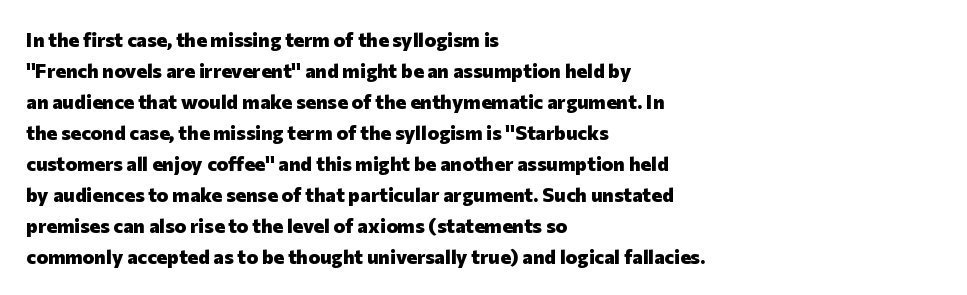
The image shows 20 px bold type, upright; set left-aligned, normal line spacing (1.55x), normal letter spacing, not underlined.
